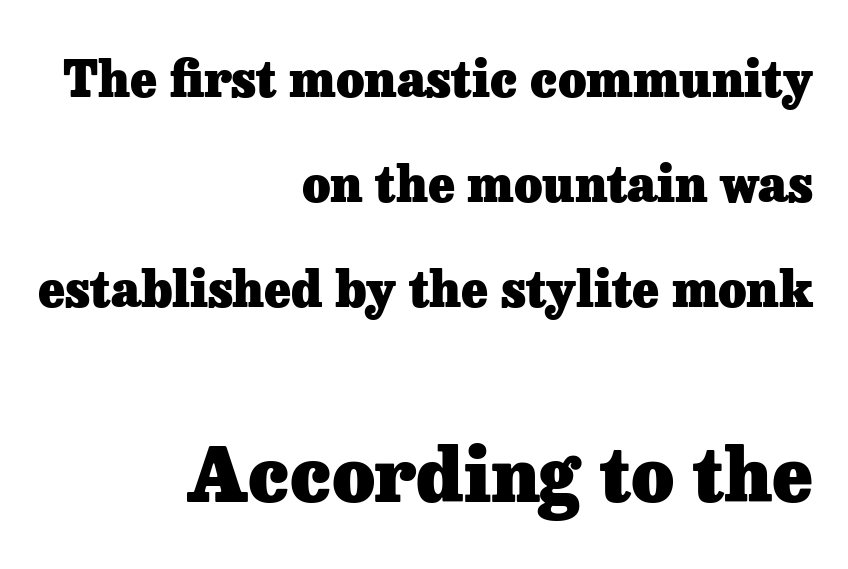
Stroke thickness is high; the sample reads as a true bold. Regarding serifs, this sample has them. Rows of type keep a wide berth in the vertical direction. Characters follow at the spacing the type designer built in.
